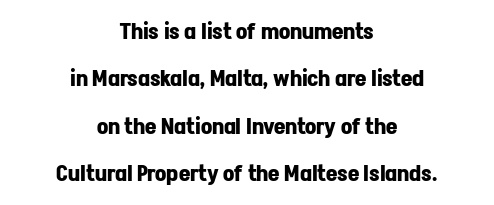
{"italic": "no", "bold": "yes", "underline": "no", "align": "center", "line_spacing": "loose", "line_spacing_ratio": 2.15, "letter_spacing": "normal", "letter_spacing_em": 0.0, "glyph_px": 22}
